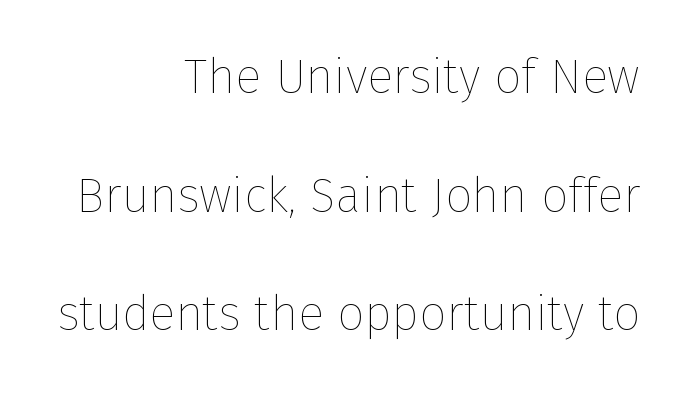
In terms of posture, this sample is upright. The line-height multiplier appears high, well above default. This rendering uses right alignment, leaving the left contour irregular. Just letters on the line, the space beneath them empty. Inter-character spacing is left at the font's built-in metrics. Varying glyph widths throughout — classic text-font behaviour.
